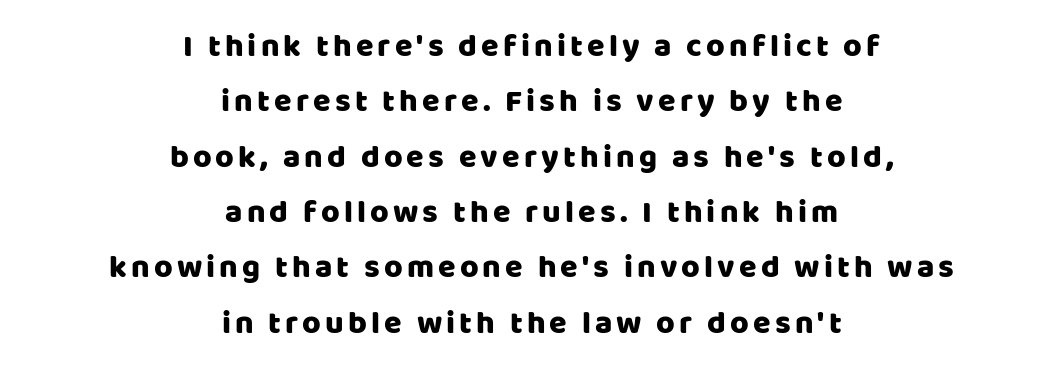
The designer went with a sans here, leaving each stem footless. Bare-footed words on every line. Notice how the passage keeps no hard edge, just a central spine. Nope, not italic — everything's standing straight. A typesetter would call this proportional, since set widths differ per character.
